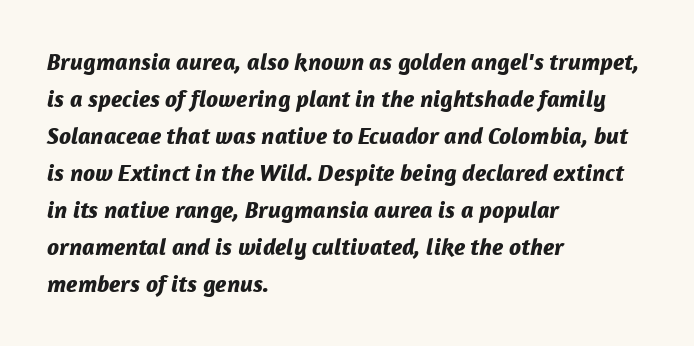
Q: Is the text bold? A: Yes.
Q: Is the text italic (slanted)? A: Yes, it leans right by about 12 degrees.
Q: Is the text underlined? A: No.
Q: How is the paragraph aligned? A: Left-aligned.
Q: Is the spacing between letters normal or unusually wide? A: Normal.
Q: Is the spacing between lines tight, normal or loose? A: Normal.
